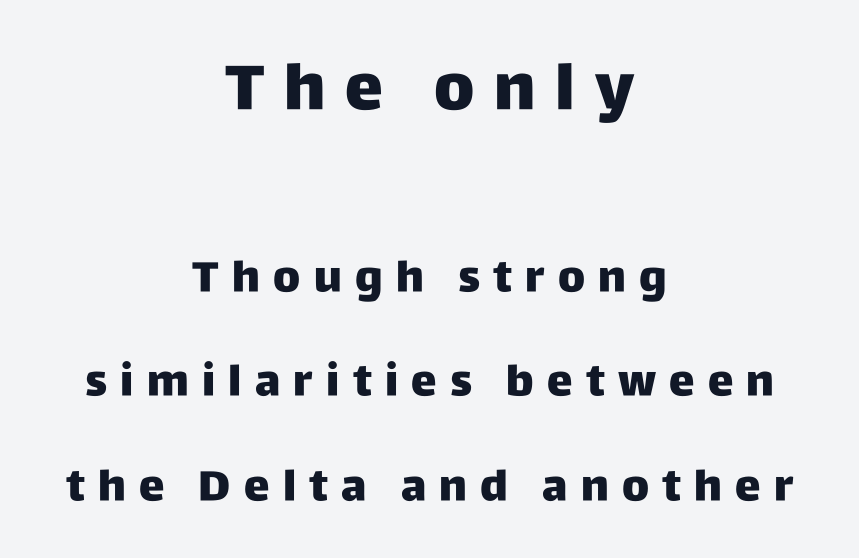
Does the type have serifs? No, each stem ends abruptly. Size hierarchy here favors the leading block over the trailing one. The space directly below the letters is spotless. The rendering uses natural spacing where letterforms have individual widths. The tracking jumps out immediately: characters are airy and widely separated.
